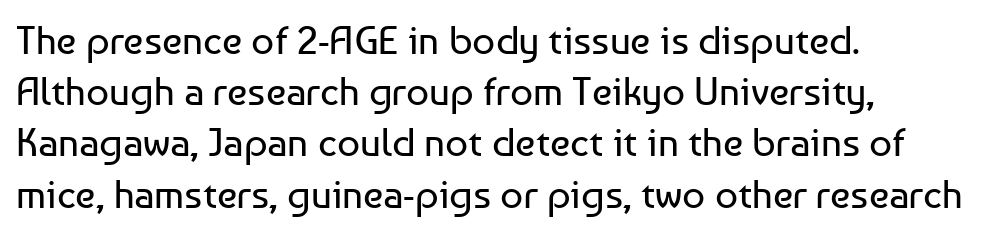
Horizontal alignment here is leftward, the default for most running prose. Evenly set lines give the paragraph a standard silhouette. Plain, unruled lines of type. The axis of the letterforms is exactly vertical.
